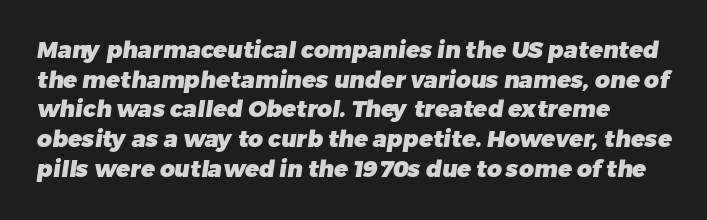
Q: Is the text bold? A: Yes.
Q: Is the text underlined? A: No.
Q: How is the paragraph aligned? A: Left-aligned.
Q: Is the spacing between letters normal or unusually wide? A: Normal.
Q: Is the spacing between lines tight, normal or loose? A: Normal.
